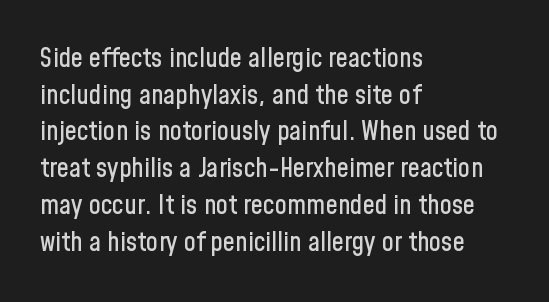
Alignment: flush left. The lettering stays uniformly vertical, giving the passage a roman look. The block of text has a typical density, with ordinary space between rows. Beneath every word, the page is bare. Compared with typical body copy, the letter spacing here is the same.
